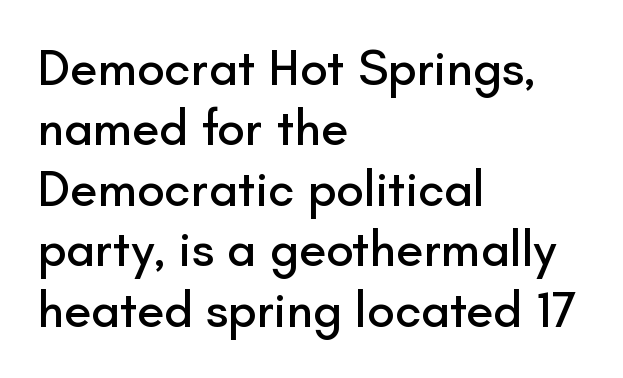
{"serif": "no", "italic": "no", "width": "normal", "stroke_contrast": "low", "x_height": "small", "monospaced": "no", "underline": "no", "align": "left", "line_spacing_ratio": 1.21, "letter_spacing": "normal", "letter_spacing_em": 0.0, "glyph_px": 50}
